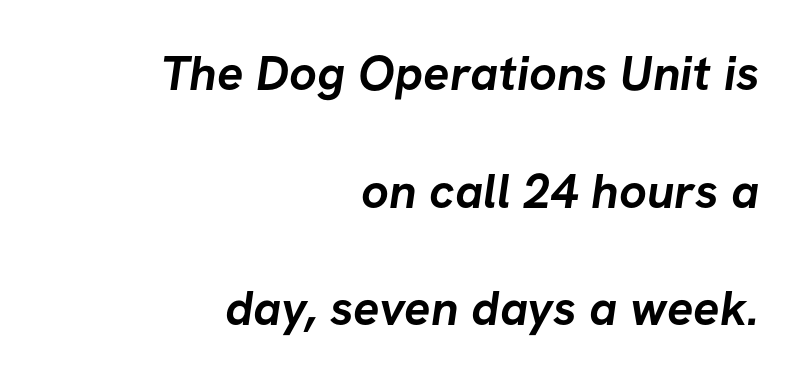
The line texture is even and compact thanks to regular tracking. This sample is right-justified, so line beginnings fall wherever the words allow. Is this a fixed-width face? No — the glyphs have proportional, varying widths. Regarding serifs, this sample does without them. If you measured baseline to baseline, you'd find a long distance. The typesetting leans heavy: a genuine bold.
